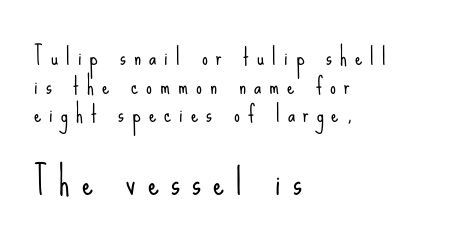
{"serif": "no", "italic": "no", "bold": "no", "weight": "light", "width": "condensed", "stroke_contrast": "low", "x_height": "small", "monospaced": "no", "underline": "no", "align": "left", "line_spacing": "normal", "line_spacing_ratio": 1.25, "letter_spacing": "wide", "letter_spacing_em": 0.35, "larger_block": "second", "size_ratio": 1.52, "glyph_px": 35}
